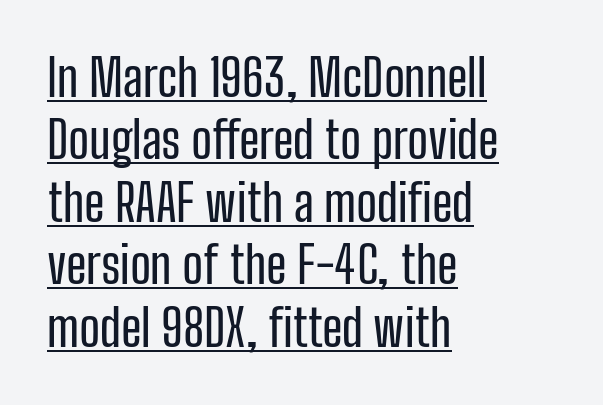
Q: Is the text italic (slanted)? A: No, it is upright.
Q: Is the typeface a serif or a sans-serif typeface? A: Sans-serif.
Q: Is the text underlined? A: Yes.
Q: How is the paragraph aligned? A: Left-aligned.
Q: Is the spacing between letters normal or unusually wide? A: Normal.
Q: Is the spacing between lines tight, normal or loose? A: Normal.
Q: Width (condensed, normal, or wide)? A: Condensed.
Q: Stroke contrast? A: Low.
Q: x-height? A: Medium.
Q: Monospaced? A: No.
